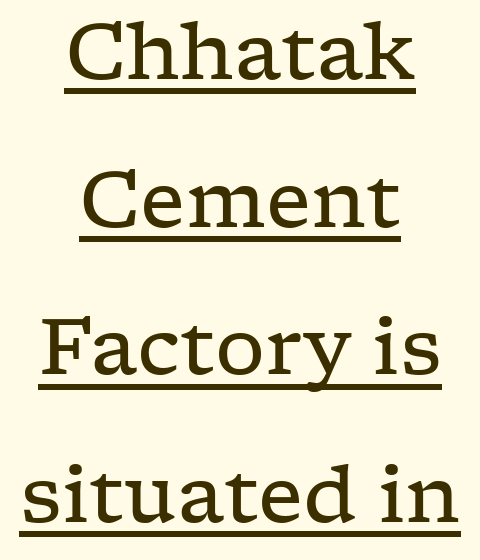
Like a heading marked for emphasis, these lines bear an underscore. A quiet, ordinary-to-light weight characterises the typeface. A typesetter would label this face a serif. This sample is center-justified, so both line endings float freely. A typesetter would mark this as roman, not italic.
